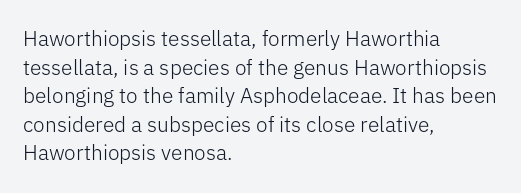
Line beginnings align vertically; line endings do not. Whoever set this chose a conventional vertical rhythm. Stroke mass is kept to a normal reading level or below. Nobody touched the tracking dial on this one.
